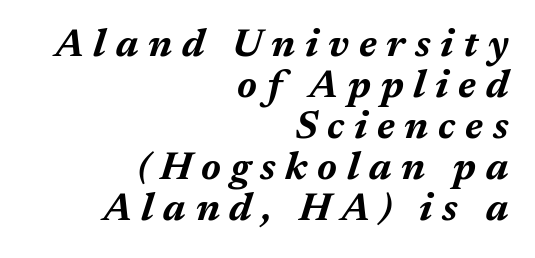
The image shows 39 px bold type, italic (leaning right); set right-aligned, tight line spacing (1.05x), unusually wide letter spacing (+0.25 em), not underlined; medium stroke contrast and a medium x-height.
